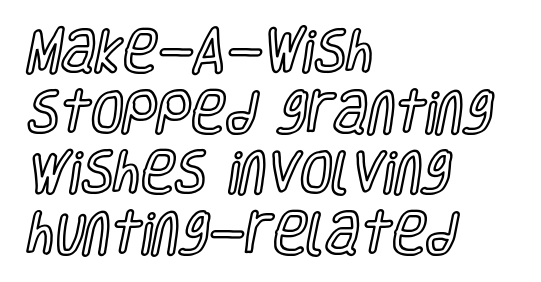
The baseline area is clear. No extra tracking has been applied to these lines. The rendering uses natural spacing where letterforms have individual widths. The lines sit at an ordinary, default distance from one another. These lines stack with their left ends in a neat column.
